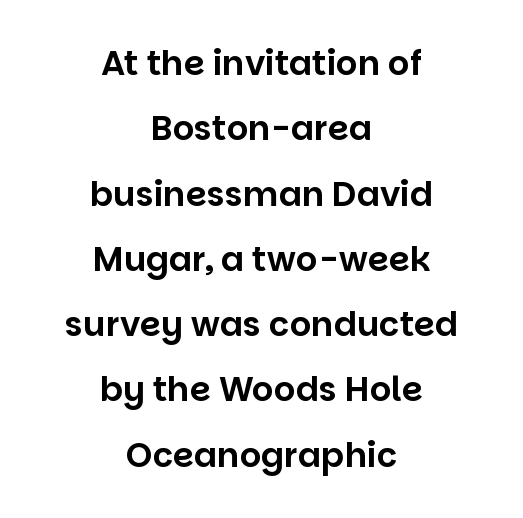
Which margin do the lines hug? Neither — every line sits in the middle. Letter spacing: default. The space beneath each line is pristine and unruled. The letters carry no serifs — their stems end cleanly without finishing strokes. Every character sits straight up, as roman type does.
